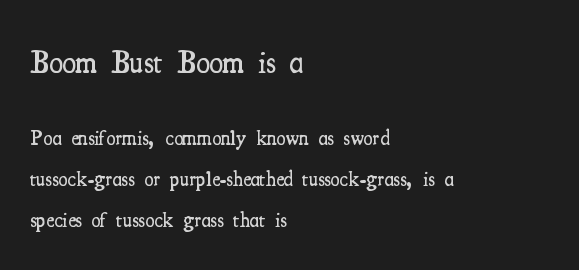
Each word holds together tightly as a unit, with standard inter-letter gaps. The more generous point size was reserved for the upper chunk. Descenders hang freely into open space. Horizontal alignment here is leftward, the default for most running prose. Look at the bottom of the vertical strokes: they flare into serifs here. Ordinary non-slanted type is in use.
